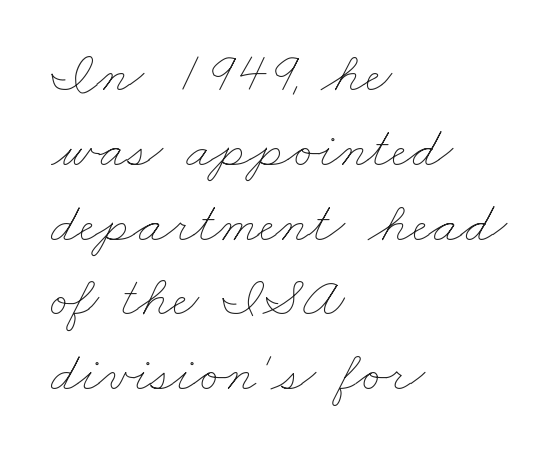
Q: Is the text bold? A: No.
Q: Is the text underlined? A: No.
Q: How is the paragraph aligned? A: Left-aligned.
Q: Is the spacing between letters normal or unusually wide? A: Normal.
Q: Is the spacing between lines tight, normal or loose? A: Normal.
Q: Width (condensed, normal, or wide)? A: Wide.
Q: Stroke contrast? A: Low.
Q: x-height? A: Small.
Q: Monospaced? A: No.
